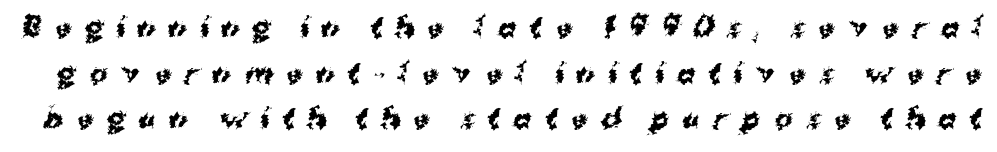
The foot of each line stays bare and open. Whoever set this chose a conventional vertical rhythm. Does extra space separate the letters? Yes, quite a lot of it. Compared with an ordinary text face, these strokes are far heavier — a full bold.
